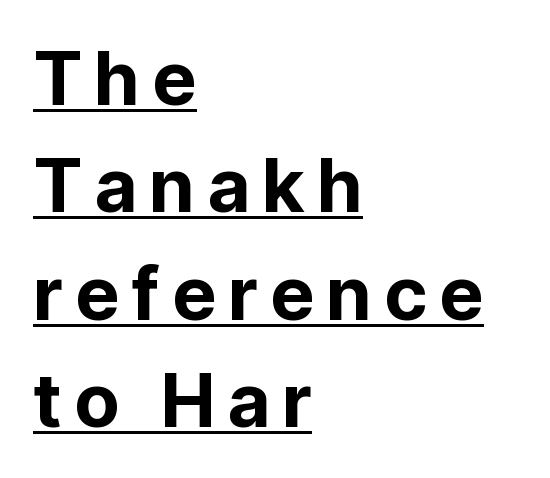
Each line of the rendering has a horizontal stroke beneath the glyphs. This sample uses a sans-serif face. Each line starts at the same left margin while the right side varies. A normal amount of white space separates one row of letters from the next.
